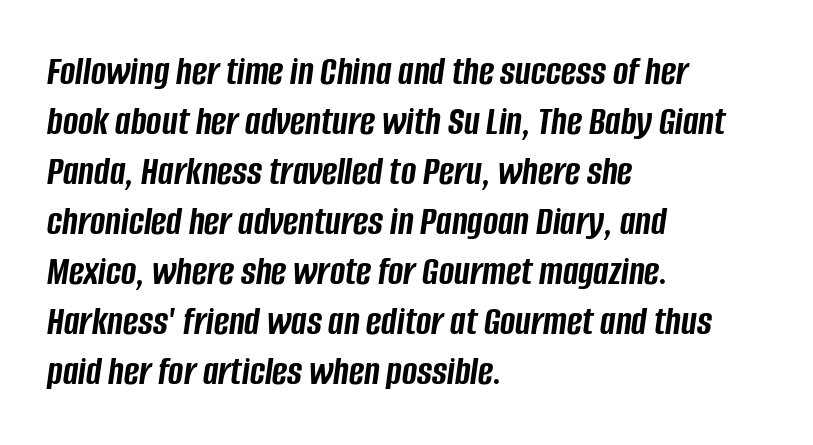
The image shows 41 px semibold, condensed type, italic (leaning right); set left-aligned, line spacing 1.22x, normal letter spacing, not underlined; low stroke contrast and a large x-height.
